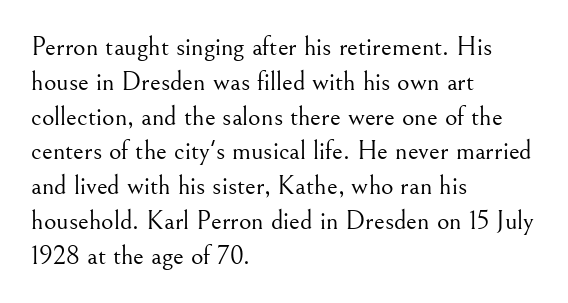
This sample keeps an unexceptional amount of space between lines. Characters remain perfectly vertical along every line. The gap between lines stays unmarked. Is this a heavy cut? Hardly; it is regular or lighter.
